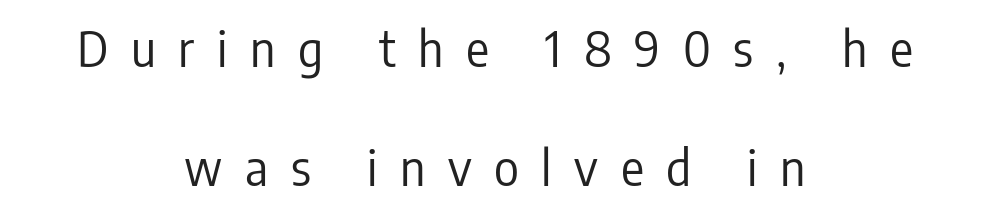
Descender tails drop into unmarked territory. Unbolded letterforms with no extra heft. The compositor balanced each line on the midline. Proportional: the letters do not fall into vertical columns. Does the lettering tilt? It doesn't — this is upright.
